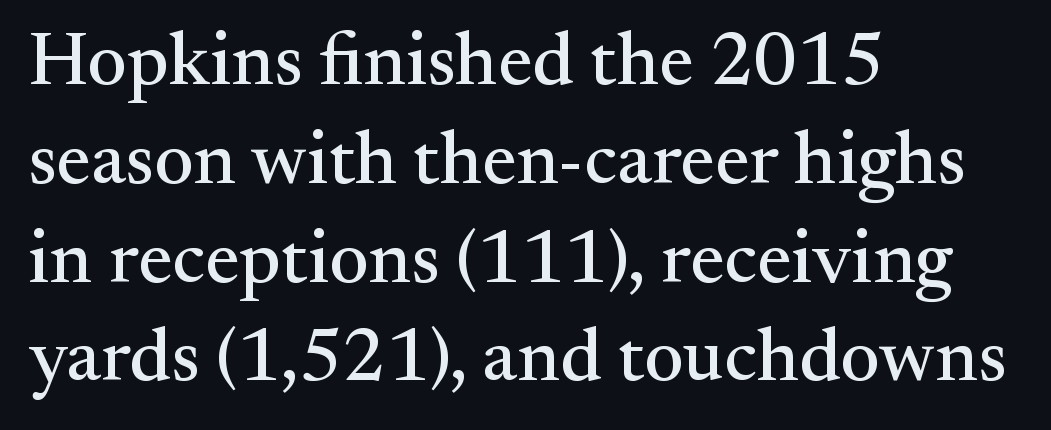
Nobody touched the tracking dial on this one. The typesetter chose a ragged-right arrangement here. A typesetter would call this proportional, since set widths differ per character. These lines were composed using upright roman letters. Rows of type keep a routine distance in the vertical direction.
